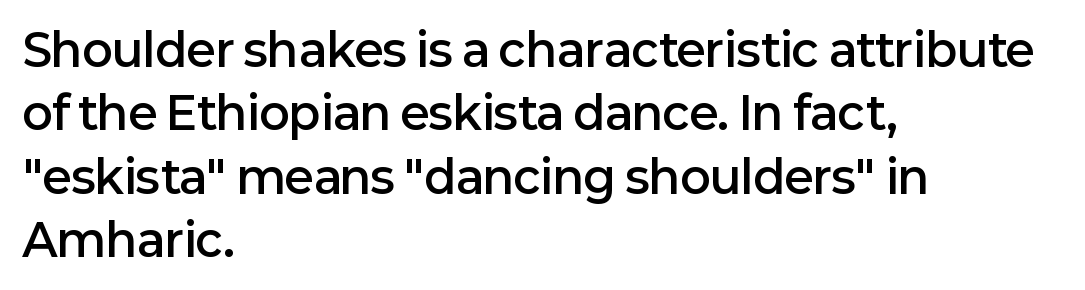
Q: Is the text bold? A: Semi-bold.
Q: Is the text italic (slanted)? A: No, it is upright.
Q: Is the typeface a serif or a sans-serif typeface? A: Sans-serif.
Q: Is the text underlined? A: No.
Q: How is the paragraph aligned? A: Left-aligned.
Q: Is the spacing between letters normal or unusually wide? A: Normal.
Q: Is the spacing between lines tight, normal or loose? A: Normal.
Q: Width (condensed, normal, or wide)? A: Normal.
Q: Stroke contrast? A: Low.
Q: x-height? A: Medium.
Q: Monospaced? A: No.
